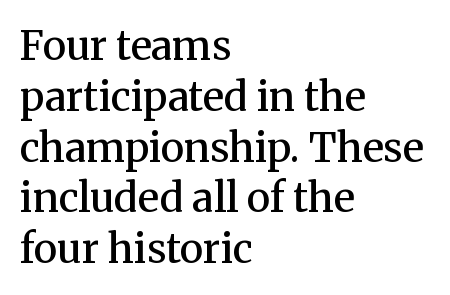
Vertical spacing — default. The lettering stays uniformly vertical, giving the passage a roman look. The line texture is even and compact thanks to regular tracking. All the whitespace from short lines collects on the right.
